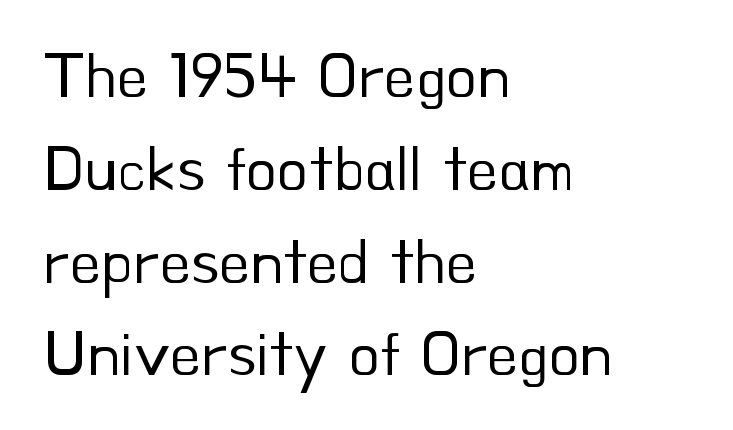
{"serif": "no", "italic": "no", "bold": "no", "weight": "regular", "width": "normal", "stroke_contrast": "low", "x_height": "small", "monospaced": "no", "underline": "no", "align": "left", "line_spacing": "normal", "line_spacing_ratio": 1.45, "letter_spacing": "normal", "letter_spacing_em": 0.0, "glyph_px": 64}
